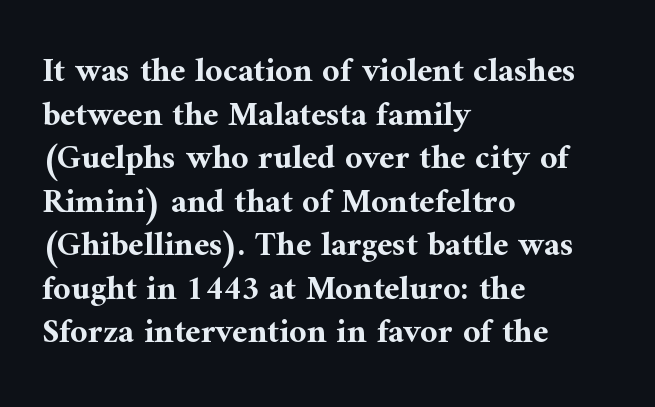
Q: Is the text bold? A: Yes.
Q: Is the text italic (slanted)? A: No, it is upright.
Q: Is the typeface a serif or a sans-serif typeface? A: Serif.
Q: Is the text underlined? A: No.
Q: How is the paragraph aligned? A: Left-aligned.
Q: Is the spacing between letters normal or unusually wide? A: Normal.
Q: Is the spacing between lines tight, normal or loose? A: Normal.
Q: Width (condensed, normal, or wide)? A: Normal.
Q: Stroke contrast? A: Medium.
Q: x-height? A: Medium.
Q: Monospaced? A: No.
